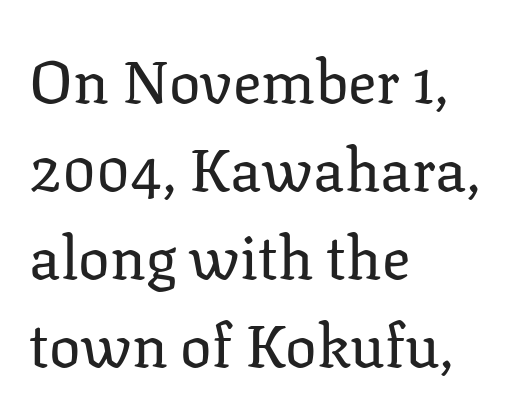
{"serif": "yes", "italic": "no", "bold": "no", "weight": "regular", "width": "normal", "stroke_contrast": "low", "x_height": "medium", "monospaced": "no", "underline": "no", "align": "left", "line_spacing": "normal", "line_spacing_ratio": 1.49, "letter_spacing": "normal", "letter_spacing_em": 0.0, "glyph_px": 59}
